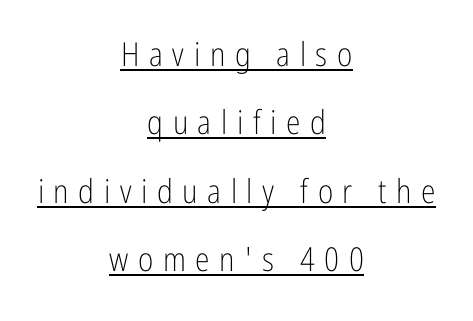
Does the type have serifs? No, each stem ends abruptly. The passage shown stacks its lines with a broad gap. Is there an underline? Yes — a line sits under the letters. Every row of glyphs is offset so its center matches the block's center. Compared with typical body copy, the letter spacing here is much looser.
